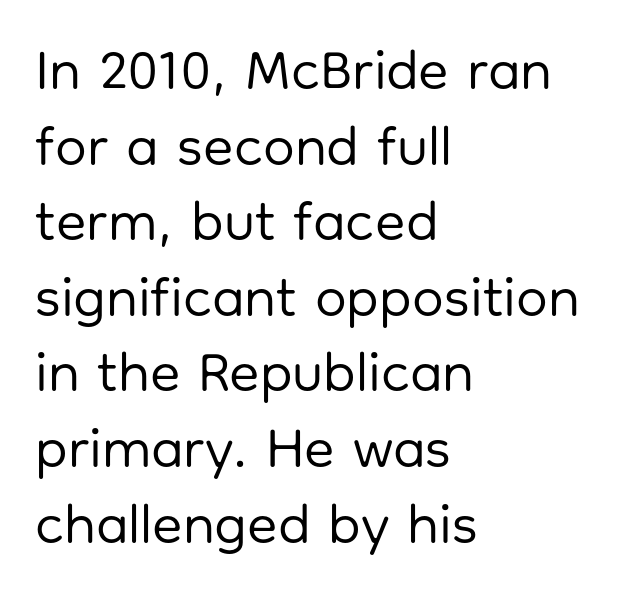
Q: Is the text bold? A: No.
Q: Is the text italic (slanted)? A: No, it is upright.
Q: Is the typeface a serif or a sans-serif typeface? A: Sans-serif.
Q: Is the text underlined? A: No.
Q: How is the paragraph aligned? A: Left-aligned.
Q: Is the spacing between letters normal or unusually wide? A: Normal.
Q: Is the spacing between lines tight, normal or loose? A: Normal.
Q: Width (condensed, normal, or wide)? A: Normal.
Q: Stroke contrast? A: Low.
Q: x-height? A: Medium.
Q: Monospaced? A: No.
